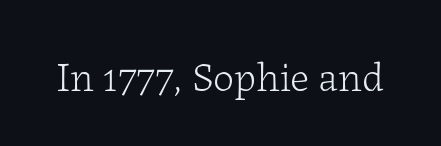
{"serif": "yes", "italic": "no", "bold": "no", "weight": "light", "width": "normal", "stroke_contrast": "low", "x_height": "medium", "monospaced": "no", "underline": "no", "letter_spacing": "normal", "letter_spacing_em": 0.0, "glyph_px": 42}
